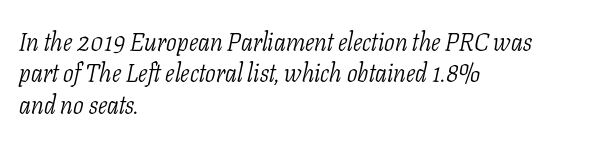
The area under the type is left untouched. Emphasis-style slanted type is in use. If you measured baseline to baseline, you'd find a middling distance. Letters have the restrained weight of plain body copy at most. Reading down the block, your eye returns to a fixed left position each line.
